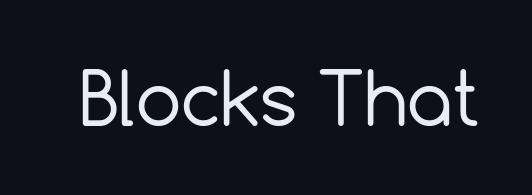
{"serif": "no", "italic": "no", "bold": "no", "weight": "regular", "width": "normal", "x_height": "medium", "monospaced": "no", "underline": "no", "letter_spacing": "normal", "letter_spacing_em": 0.0, "glyph_px": 72}
